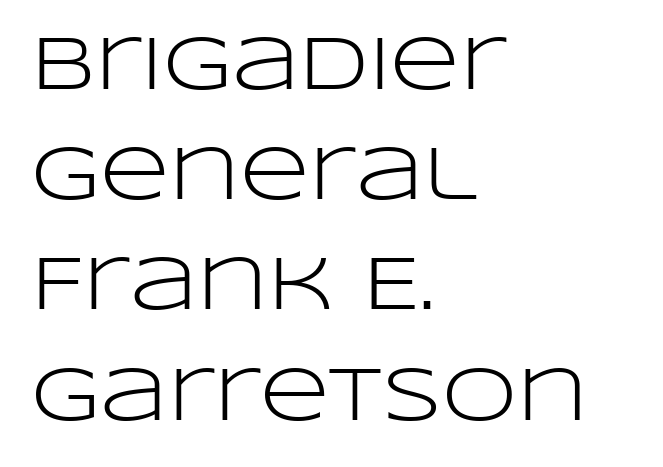
The line-height multiplier appears to be the usual default. Compared with a typical body face, this is equally light or lighter still. This is the regular roman posture of the typeface. Think of a printed novel: that variable character pitch is what you see here.
